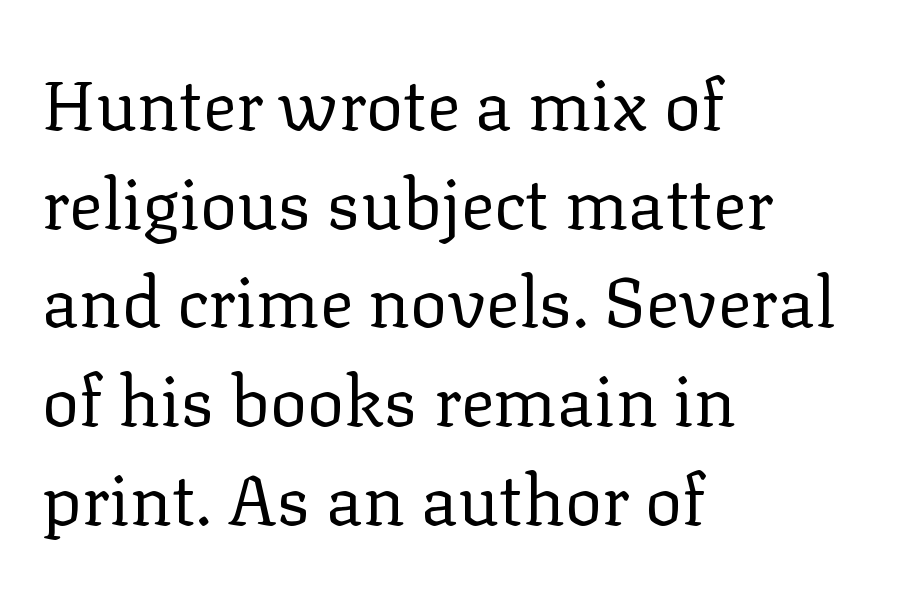
{"serif": "yes", "italic": "no", "bold": "no", "weight": "regular", "width": "normal", "stroke_contrast": "low", "x_height": "medium", "monospaced": "no", "underline": "no", "align": "left", "line_spacing": "normal", "line_spacing_ratio": 1.41, "letter_spacing": "normal", "letter_spacing_em": 0.0, "glyph_px": 70}
